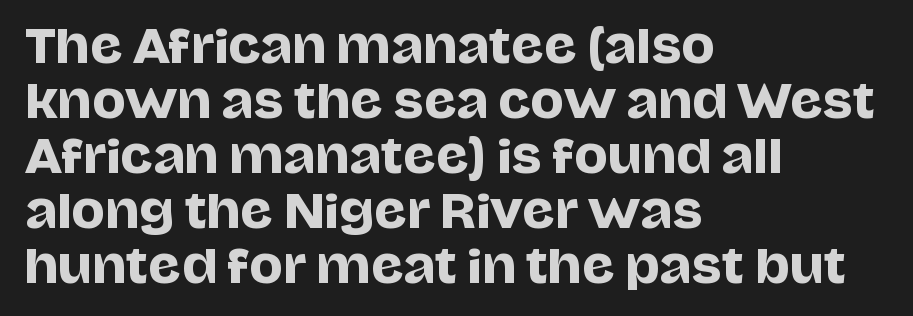
{"serif": "no", "italic": "no", "width": "normal", "stroke_contrast": "low", "x_height": "large", "monospaced": "no", "underline": "no", "align": "left", "line_spacing_ratio": 1.22, "letter_spacing": "normal", "letter_spacing_em": 0.0, "glyph_px": 45}
